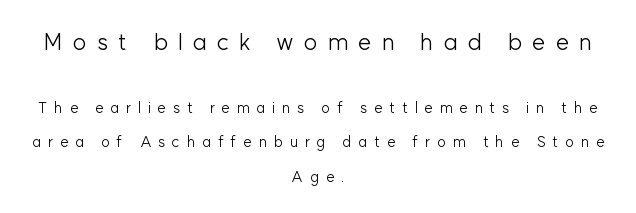
Q: Is the text bold? A: No.
Q: Is the text italic (slanted)? A: No, it is upright.
Q: Is the text underlined? A: No.
Q: How is the paragraph aligned? A: Centered.
Q: Is the spacing between letters normal or unusually wide? A: Unusually wide.
Q: Is the spacing between lines tight, normal or loose? A: Loose.
Q: Which block of text is set in a larger size, the first (top) or the second (bottom)? A: The first (top) one.
